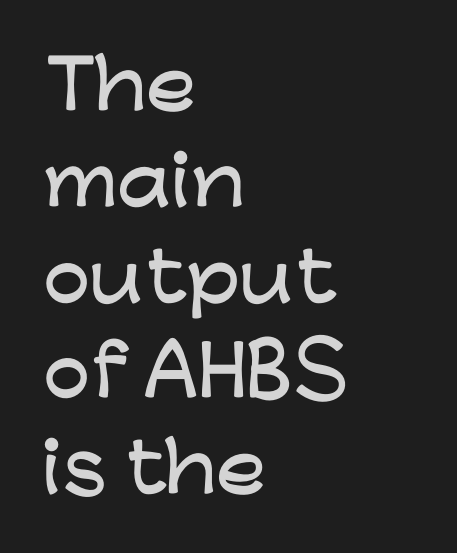
Q: Is the text italic (slanted)? A: No, it is upright.
Q: Is the typeface a serif or a sans-serif typeface? A: Sans-serif.
Q: Is the text underlined? A: No.
Q: How is the paragraph aligned? A: Left-aligned.
Q: Is the spacing between letters normal or unusually wide? A: Normal.
Q: Is the spacing between lines tight, normal or loose? A: Normal.
Q: Width (condensed, normal, or wide)? A: Wide.
Q: Stroke contrast? A: Low.
Q: x-height? A: Medium.
Q: Monospaced? A: No.
